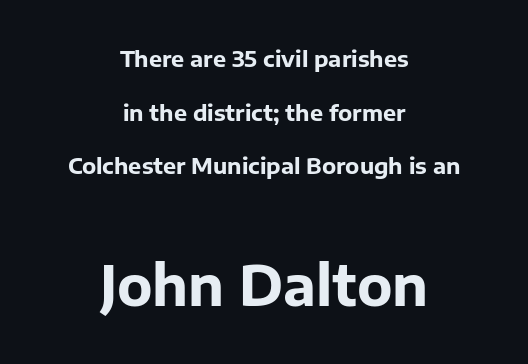
The image shows 55 px bold sans-serif type, upright; set centered, loose line spacing (2.44x), normal letter spacing, not underlined; the second (bottom) block is 2.5x larger; low stroke contrast and a medium x-height.
